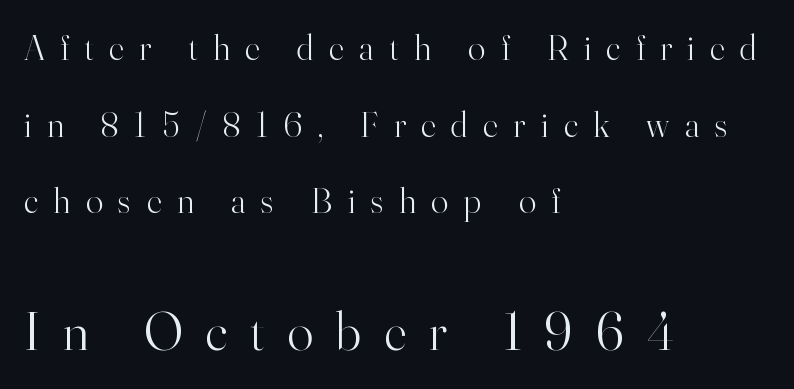
Q: Is the text bold? A: No.
Q: Is the text italic (slanted)? A: No, it is upright.
Q: Is the typeface a serif or a sans-serif typeface? A: Serif.
Q: Is the text underlined? A: No.
Q: How is the paragraph aligned? A: Left-aligned.
Q: Is the spacing between letters normal or unusually wide? A: Unusually wide.
Q: Is the spacing between lines tight, normal or loose? A: Loose.
Q: Which block of text is set in a larger size, the first (top) or the second (bottom)? A: The second (bottom) one.
Q: Width (condensed, normal, or wide)? A: Normal.
Q: Stroke contrast? A: High.
Q: x-height? A: Small.
Q: Monospaced? A: No.
